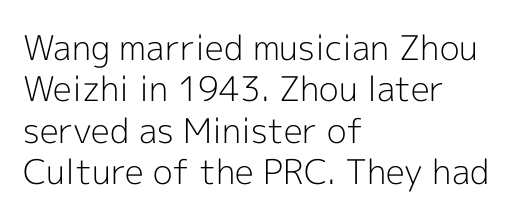
{"serif": "no", "italic": "no", "bold": "no", "weight": "light", "width": "normal", "x_height": "medium", "monospaced": "no", "underline": "no", "align": "left", "line_spacing_ratio": 1.22, "letter_spacing": "normal", "letter_spacing_em": 0.0, "glyph_px": 34}
